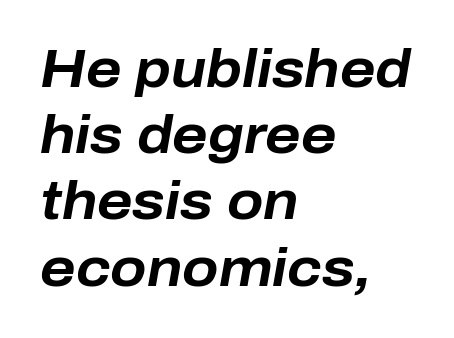
The image shows 53 px bold type, italic (leaning right); set left-aligned, normal line spacing (1.25x), normal letter spacing, not underlined; low stroke contrast and a medium x-height.
